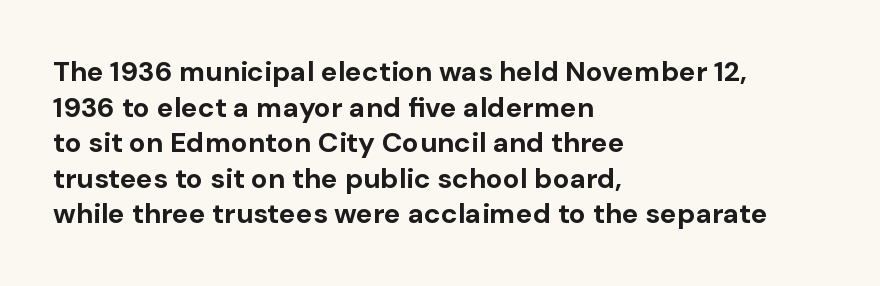
These lines sit exactly where default settings would place them. Designer's note — italics off, roman on. These lines are composed in type without serifs. Typographic density is high because the face is bold. Honestly, there is no underline to notice here at all.
